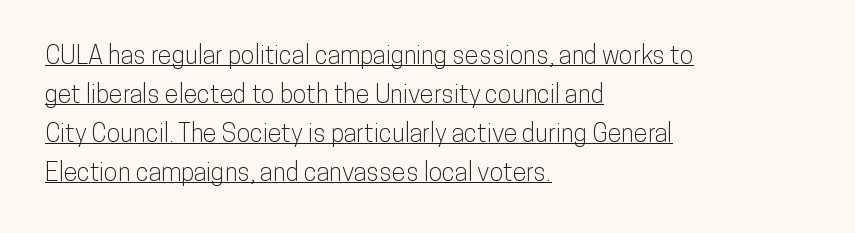
The image shows 25 px text type, upright; set left-aligned, normal line spacing (1.56x), normal letter spacing, underlined.
